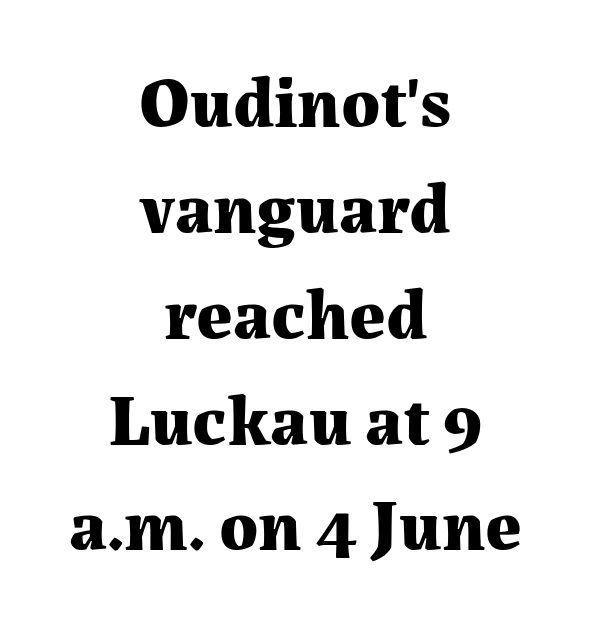
Q: Is the text bold? A: Yes.
Q: Is the text italic (slanted)? A: No, it is upright.
Q: Is the typeface a serif or a sans-serif typeface? A: Serif.
Q: Is the text underlined? A: No.
Q: How is the paragraph aligned? A: Centered.
Q: Is the spacing between letters normal or unusually wide? A: Normal.
Q: Is the spacing between lines tight, normal or loose? A: Normal.
Q: Width (condensed, normal, or wide)? A: Normal.
Q: Stroke contrast? A: Medium.
Q: x-height? A: Medium.
Q: Monospaced? A: No.
